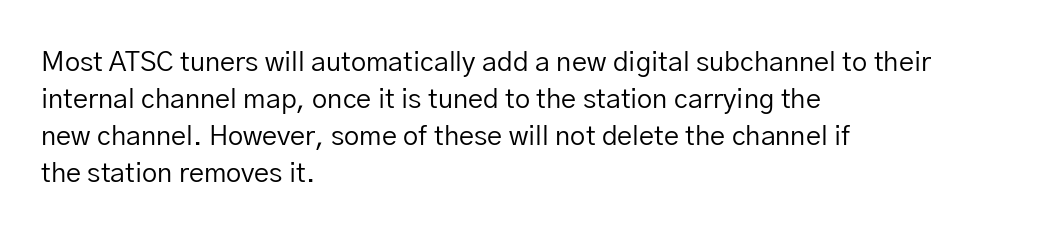
{"italic": "no", "bold": "no", "underline": "no", "align": "left", "line_spacing": "normal", "line_spacing_ratio": 1.37, "letter_spacing": "normal", "letter_spacing_em": 0.0, "glyph_px": 27}
